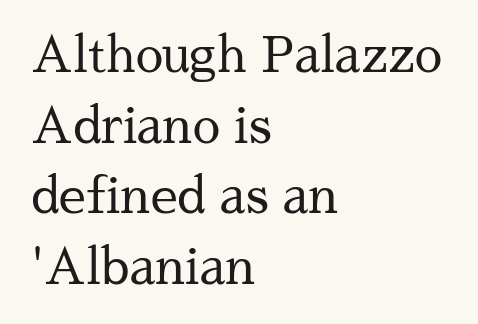
Line starts are locked; line ends wander. Think of a printed novel: that variable character pitch is what you see here. Vertical strokes here are truly vertical. The strokes carry an ordinary text weight at most. Check the space under the baseline: it is left empty. Students, note that the glyphs here touch the page at normal intervals.
